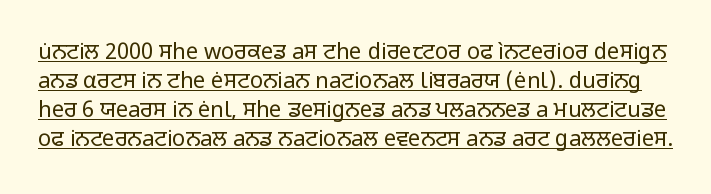
Bold? No — there's no thickening of the strokes. Caption: standard tracking, unaltered. Ascenders rise straight up at ninety degrees. The space between consecutive lines is moderate. Glance below the letters and you will spot a drawn line.
